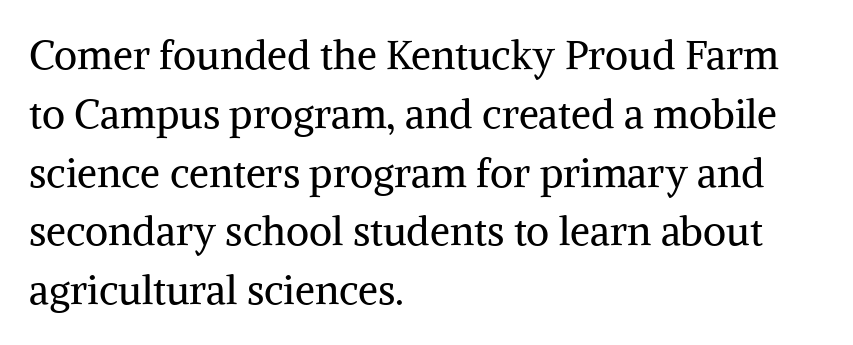
Q: Is the text bold? A: No.
Q: Is the text italic (slanted)? A: No, it is upright.
Q: Is the typeface a serif or a sans-serif typeface? A: Serif.
Q: Is the text underlined? A: No.
Q: How is the paragraph aligned? A: Left-aligned.
Q: Is the spacing between letters normal or unusually wide? A: Normal.
Q: Is the spacing between lines tight, normal or loose? A: Normal.
Q: Width (condensed, normal, or wide)? A: Normal.
Q: Stroke contrast? A: Medium.
Q: x-height? A: Medium.
Q: Monospaced? A: No.
